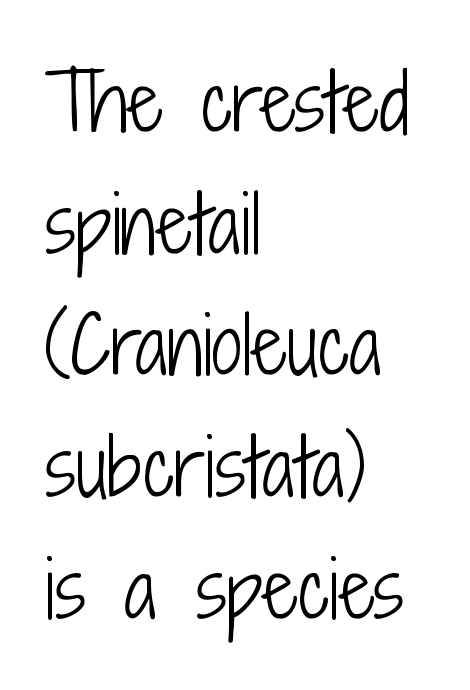
The image shows 77 px light, condensed sans-serif type, upright; set left-aligned, normal line spacing (1.58x), normal letter spacing, not underlined; low stroke contrast and a medium x-height.
